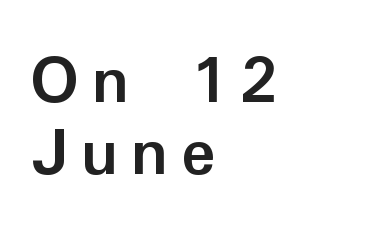
{"serif": "no", "italic": "no", "bold": "yes", "weight": "semibold", "width": "normal", "stroke_contrast": "low", "x_height": "medium", "monospaced": "no", "underline": "no", "align": "left", "line_spacing": "tight", "line_spacing_ratio": 1.0, "glyph_px": 72}
